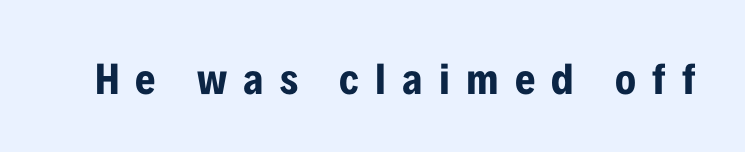
Its strokes are broad and dark, the hallmark of bold type. Clear beneath every line of the passage. This sample uses expanded letter spacing, leaving extra air between glyphs. You can tell it's not italic because the verticals are truly vertical.
